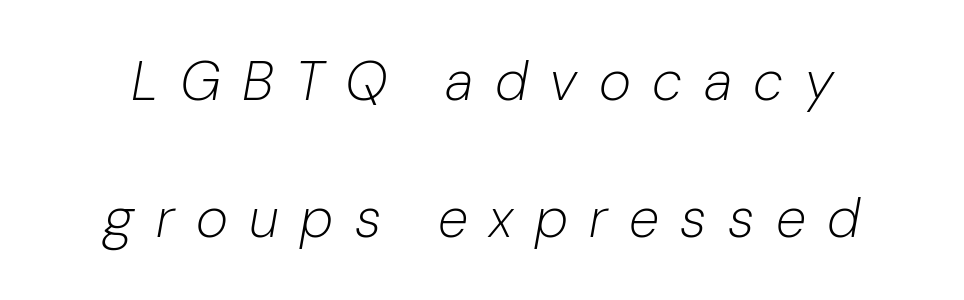
The passage shown stacks its lines with a broad gap. A typesetter would mark this as italic. How are the letters spaced? Widely, with obvious added tracking. Think of a printed novel: that variable character pitch is what you see here. Only glyphs here, with clear space below each row. This is not heavy type; no bold has been used.
